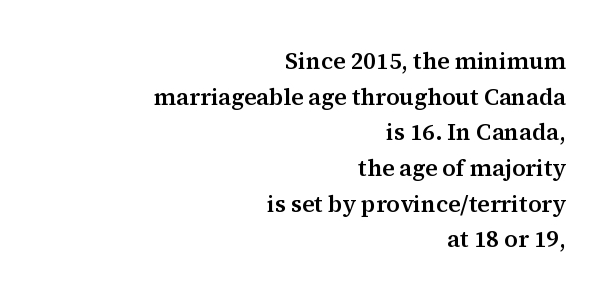
The image shows 23 px text type, upright; set right-aligned, normal line spacing (1.55x), normal letter spacing, not underlined.
